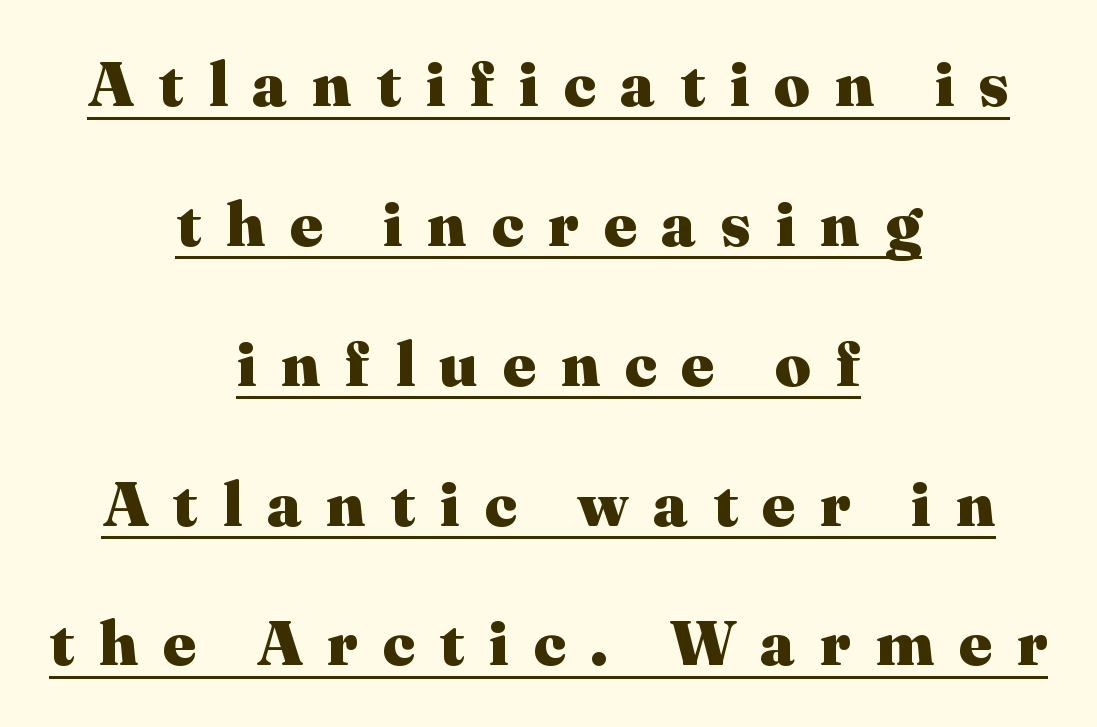
The image shows 63 px heavy serif type, upright; set centered, loose line spacing (2.22x), unusually wide letter spacing (+0.39 em), underlined; medium stroke contrast and a medium x-height.
